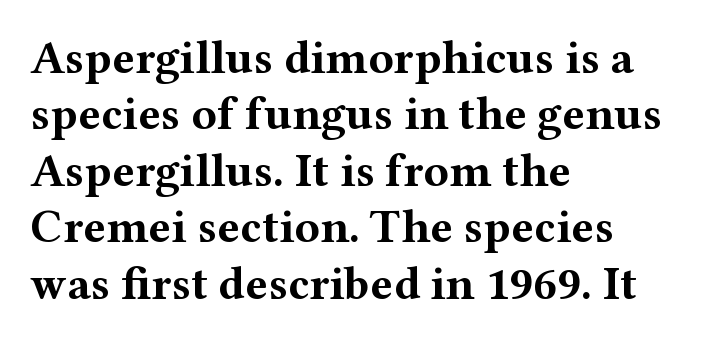
Q: Is the text bold? A: Yes.
Q: Is the text italic (slanted)? A: No, it is upright.
Q: Is the typeface a serif or a sans-serif typeface? A: Serif.
Q: Is the text underlined? A: No.
Q: How is the paragraph aligned? A: Left-aligned.
Q: Is the spacing between letters normal or unusually wide? A: Normal.
Q: Width (condensed, normal, or wide)? A: Wide.
Q: Stroke contrast? A: Medium.
Q: x-height? A: Medium.
Q: Monospaced? A: No.
